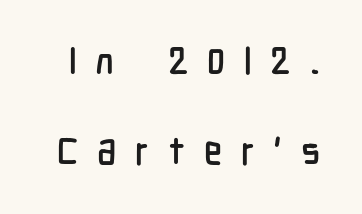
No italicization has been applied; the sample stays upright. The area under the type is left untouched. Loosely led — the rows are spread out. Each letter keeps its own natural width here, so spacing adapts to shape. Substantial extra tracking has been applied to these lines.
